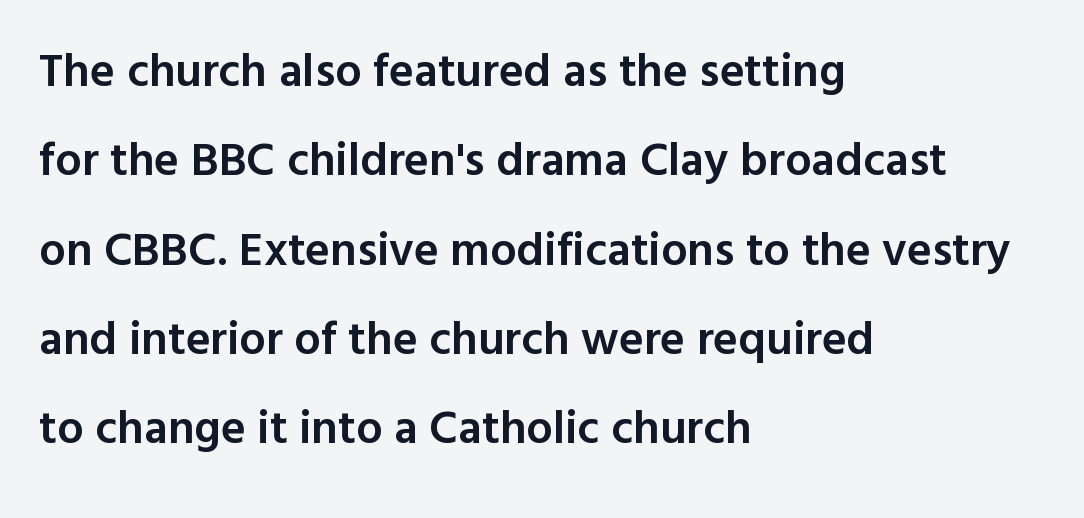
Where is the straight margin? On the left. Quick note: interline space is abundant. The face used here is proportionally spaced, like ordinary book or web type. Caption: standard tracking, unaltered. In terms of posture, this sample is upright. Typographically, this falls in the sans-serif category.
